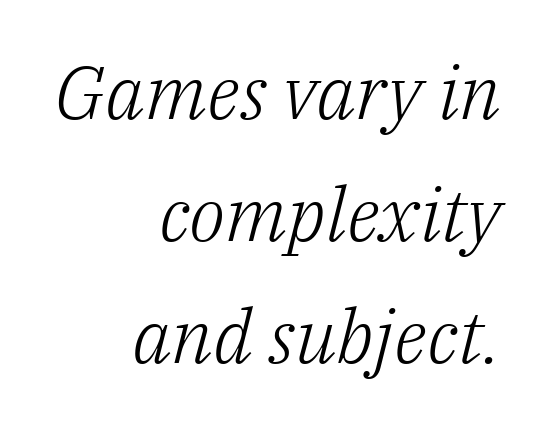
Q: Is the text bold? A: No.
Q: Is the text italic (slanted)? A: Yes, it leans right by about 14 degrees.
Q: Is the typeface a serif or a sans-serif typeface? A: Serif.
Q: Is the text underlined? A: No.
Q: How is the paragraph aligned? A: Right-aligned.
Q: Is the spacing between letters normal or unusually wide? A: Normal.
Q: Is the spacing between lines tight, normal or loose? A: Normal.
Q: Width (condensed, normal, or wide)? A: Normal.
Q: Stroke contrast? A: Low.
Q: x-height? A: Medium.
Q: Monospaced? A: No.
